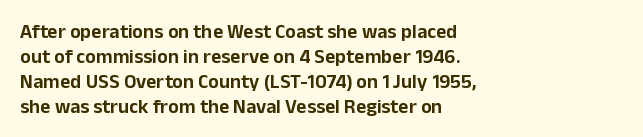
The space between consecutive lines is moderate. The area under the type is left untouched. The letters sit at their default tracking, neither squeezed nor spread. If you drew a line through each stem, it would be perfectly vertical. This rendering uses left alignment, leaving the right contour irregular.
